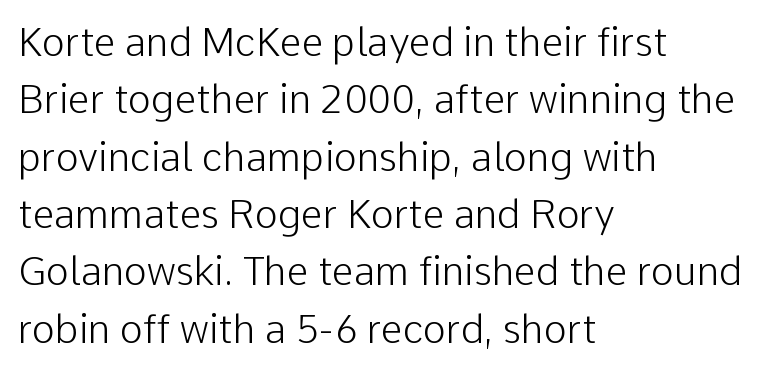
Honestly, the letter spacing is just normal — you wouldn't notice it. The font's upright variant was chosen for this text. This is not heavy type; no bold has been used. The font family rendered here belongs to the sans-serif group. Each letter keeps its own natural width here, so spacing adapts to shape.
